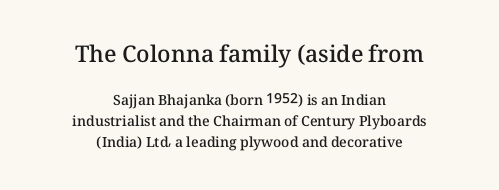
{"italic": "no", "bold": "semi", "underline": "no", "align": "center", "line_spacing": "normal", "line_spacing_ratio": 1.51, "letter_spacing": "normal", "letter_spacing_em": 0.0, "larger_block": "first", "size_ratio": 1.64, "glyph_px": 23}
